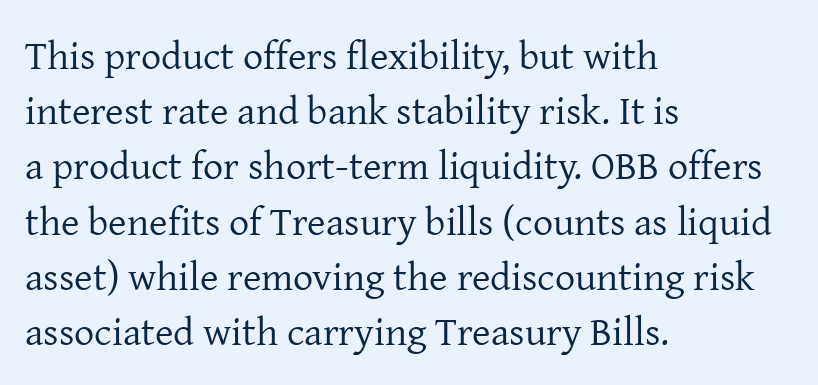
Q: Is the text bold? A: No.
Q: Is the text italic (slanted)? A: No, it is upright.
Q: Is the typeface a serif or a sans-serif typeface? A: Serif.
Q: Is the text underlined? A: No.
Q: How is the paragraph aligned? A: Left-aligned.
Q: Is the spacing between letters normal or unusually wide? A: Normal.
Q: Is the spacing between lines tight, normal or loose? A: Normal.
Q: Width (condensed, normal, or wide)? A: Normal.
Q: Stroke contrast? A: Low.
Q: x-height? A: Medium.
Q: Monospaced? A: No.
